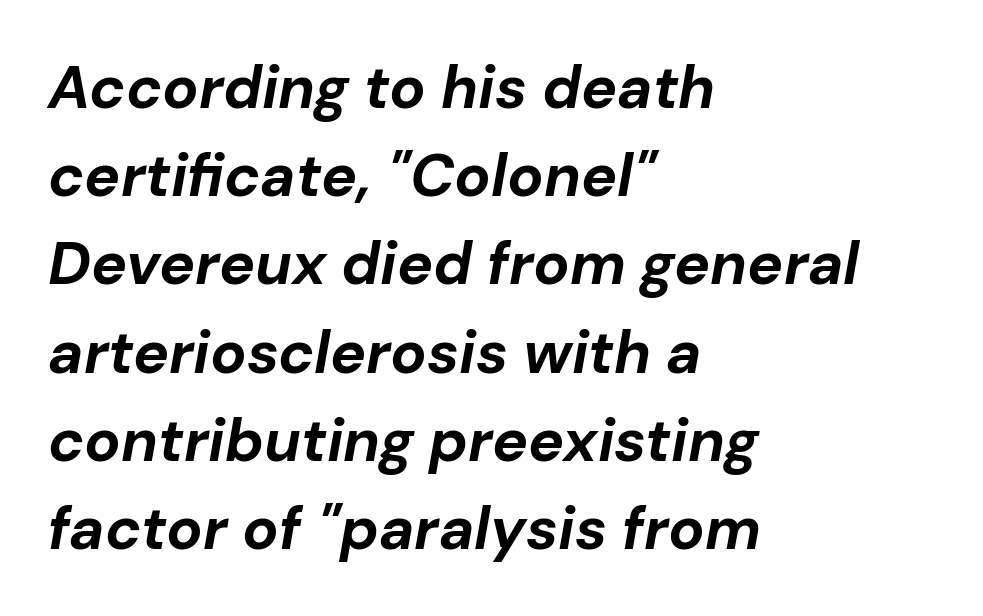
Line starts are locked; line ends wander. These words are printed bold, with thick strokes throughout. Designer's note — italics engaged. You could not count columns in this text — the font is proportionally spaced. The string is rendered with underlining switched off. Standard letterfit; no display-style spreading of the glyphs.
